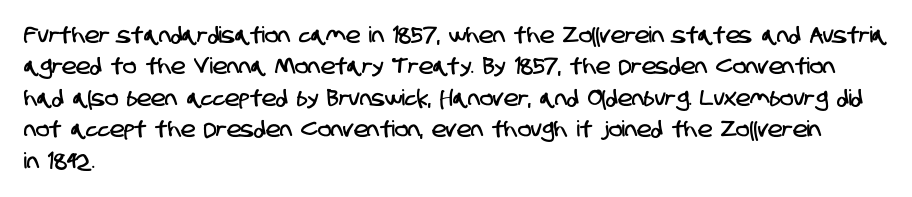
Regular leading. Nobody drew a line under any word here. How are the letters spaced? Ordinarily, with no added tracking. Alignment: flush left.
